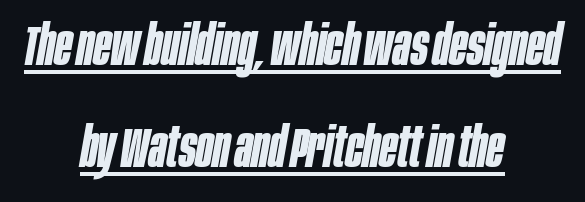
{"italic": "yes", "lean": "right", "slant_degrees": 10, "bold": "yes", "weight": "bold", "width": "condensed", "stroke_contrast": "low", "x_height": "large", "monospaced": "no", "underline": "yes", "align": "center", "line_spacing_ratio": 1.83, "letter_spacing": "normal", "letter_spacing_em": 0.0, "glyph_px": 56}
